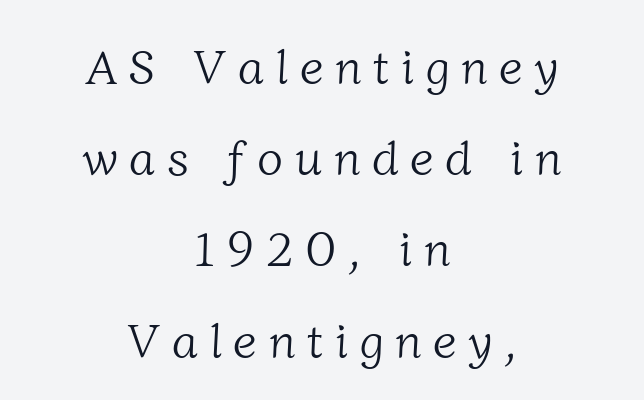
Here the designer chose a conventional face with non-uniform glyph widths. The baseline area is clear. The rag falls on both sides of this text block equally. Tracking value appears strongly positive — letters spread wide. Counters stay open thanks to moderate or lighter strokes. Reading down the column, the eye jumps a long way to each next line.
